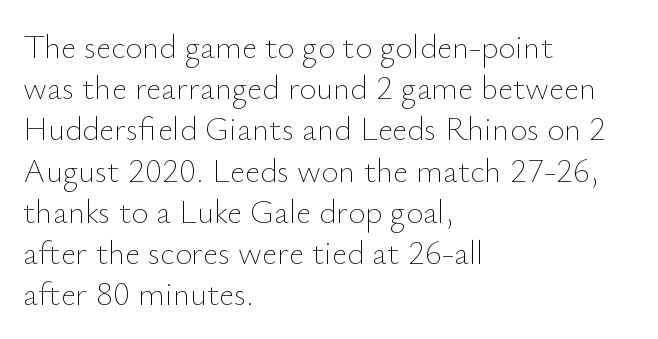
This reads as an unemphasized weight, regular at the heaviest. Notice how the stems are strictly vertical — no italics here. Normally led — the rows are evenly, conventionally spaced. Note the varied advance widths — an 'i' is clearly narrower than an 'm'. In CSS terms this would be text-align: left.
